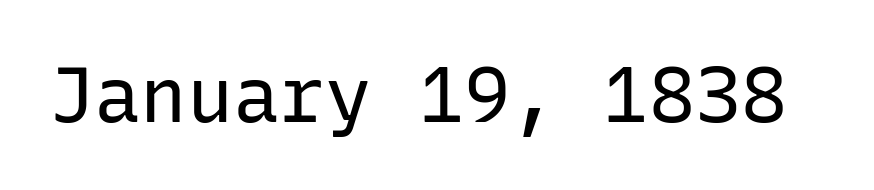
Nope, not italic — everything's standing straight. The characters display no serif detailing; their extremities are plain. Vertical stems look standard width or narrower in stroke. The letters sit at their default tracking, neither squeezed nor spread. The letters march in equal steps, a hallmark of fixed-pitch type.
